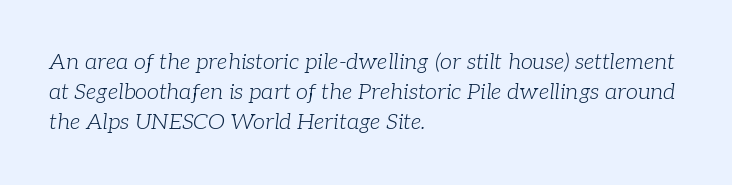
{"italic": "yes", "lean": "right", "slant_degrees": 7, "bold": "no", "underline": "no", "align": "left", "line_spacing": "normal", "line_spacing_ratio": 1.36, "letter_spacing": "normal", "letter_spacing_em": 0.0, "glyph_px": 22}
